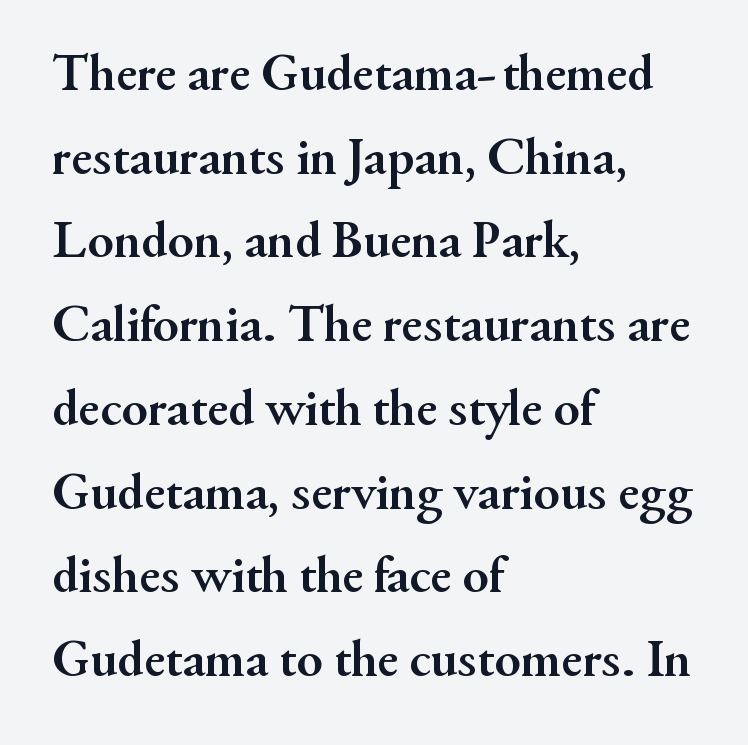
Q: Is the text bold? A: Yes.
Q: Is the text italic (slanted)? A: No, it is upright.
Q: Is the typeface a serif or a sans-serif typeface? A: Serif.
Q: Is the text underlined? A: No.
Q: How is the paragraph aligned? A: Left-aligned.
Q: Is the spacing between letters normal or unusually wide? A: Normal.
Q: Is the spacing between lines tight, normal or loose? A: Normal.
Q: Width (condensed, normal, or wide)? A: Normal.
Q: Stroke contrast? A: Medium.
Q: x-height? A: Small.
Q: Monospaced? A: No.
